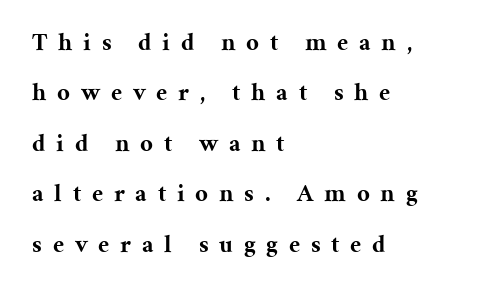
Q: Is the text bold? A: Yes.
Q: Is the text italic (slanted)? A: No, it is upright.
Q: Is the text underlined? A: No.
Q: How is the paragraph aligned? A: Left-aligned.
Q: Is the spacing between letters normal or unusually wide? A: Unusually wide.
Q: Is the spacing between lines tight, normal or loose? A: Loose.
